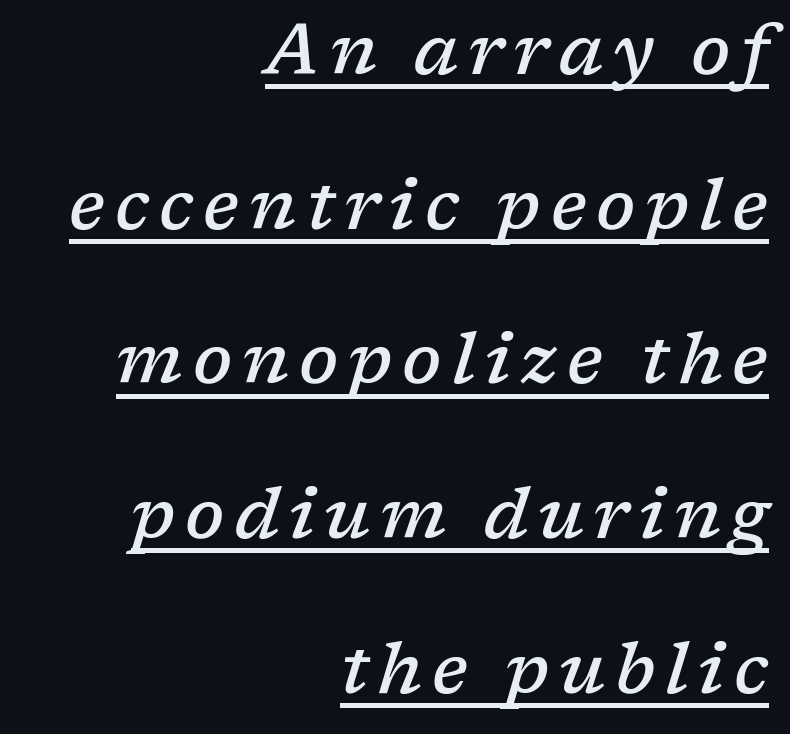
Like a heading marked for emphasis, these lines bear an underscore. Notice the strokes are somewhat thickened but not fully heavy: this is a semibold. If you measured baseline to baseline, you'd find a long distance. Yep, those are serifs on the letters. Teacher's note: observe the even right margin — that is flush-right alignment.
